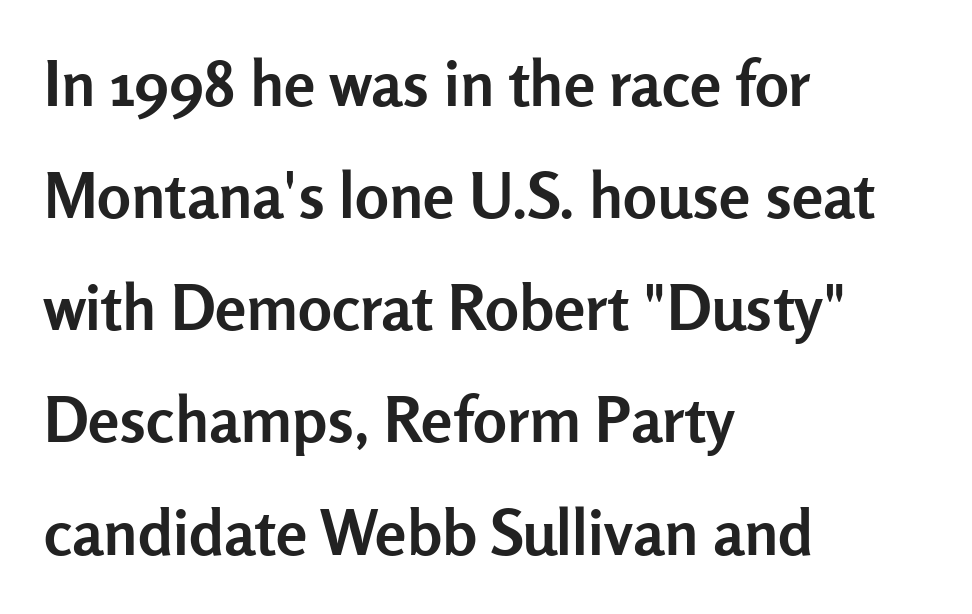
{"serif": "no", "italic": "no", "bold": "yes", "weight": "semibold", "width": "normal", "stroke_contrast": "low", "x_height": "medium", "monospaced": "no", "underline": "no", "align": "left", "line_spacing_ratio": 1.78, "letter_spacing": "normal", "letter_spacing_em": 0.0, "glyph_px": 63}
